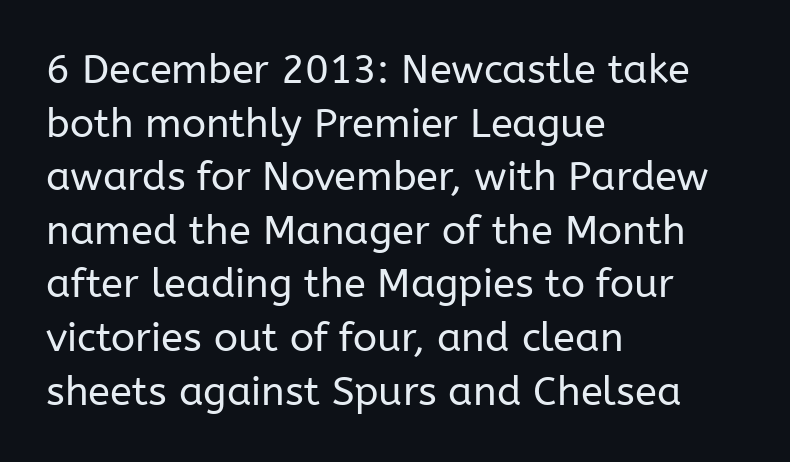
The image shows 40 px regular-weight sans-serif type, upright; set left-aligned, normal line spacing (1.34x), normal letter spacing, not underlined; low stroke contrast and a medium x-height.
